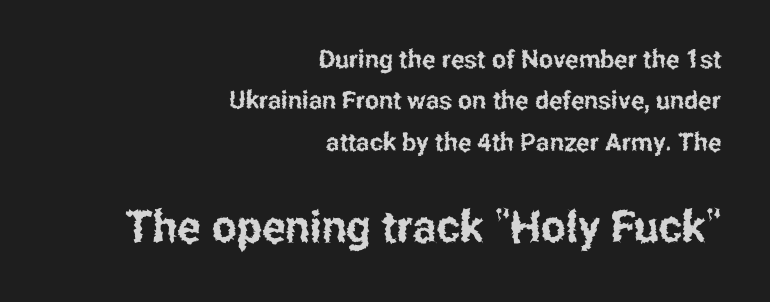
Q: Is the text italic (slanted)? A: No, it is upright.
Q: Is the typeface a serif or a sans-serif typeface? A: Sans-serif.
Q: Is the text underlined? A: No.
Q: How is the paragraph aligned? A: Right-aligned.
Q: Is the spacing between letters normal or unusually wide? A: Normal.
Q: Is the spacing between lines tight, normal or loose? A: Normal.
Q: Which block of text is set in a larger size, the first (top) or the second (bottom)? A: The second (bottom) one.
Q: Width (condensed, normal, or wide)? A: Condensed.
Q: Stroke contrast? A: Low.
Q: x-height? A: Medium.
Q: Monospaced? A: No.
